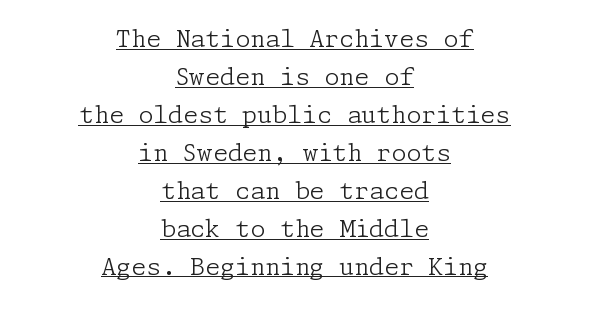
The image shows 24 px text type, upright; set centered, normal line spacing (1.58x), normal letter spacing, underlined.
